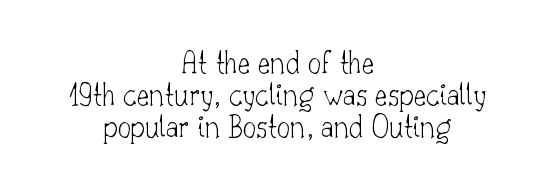
The image shows 33 px thin serif type, upright; set centered, tight line spacing (0.97x), normal letter spacing, not underlined; low stroke contrast and a small x-height.
